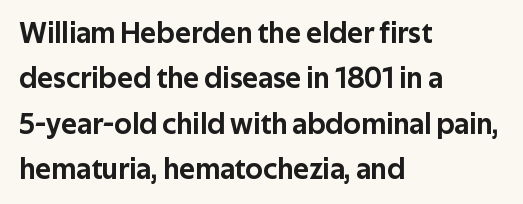
Q: Is the text italic (slanted)? A: No, it is upright.
Q: Is the typeface a serif or a sans-serif typeface? A: Sans-serif.
Q: Is the text underlined? A: No.
Q: How is the paragraph aligned? A: Left-aligned.
Q: Is the spacing between letters normal or unusually wide? A: Normal.
Q: Is the spacing between lines tight, normal or loose? A: Normal.
Q: Width (condensed, normal, or wide)? A: Normal.
Q: Stroke contrast? A: Low.
Q: x-height? A: Medium.
Q: Monospaced? A: No.
